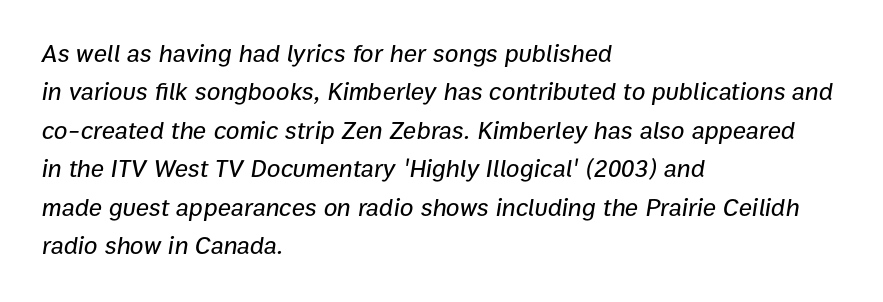
The image shows 25 px text type, italic (leaning right); set left-aligned, normal line spacing (1.54x), normal letter spacing, not underlined.
